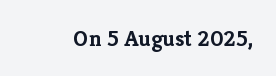
Q: Is the text bold? A: Yes.
Q: Is the text italic (slanted)? A: No, it is upright.
Q: Is the text underlined? A: No.
Q: Is the spacing between letters normal or unusually wide? A: Normal.
